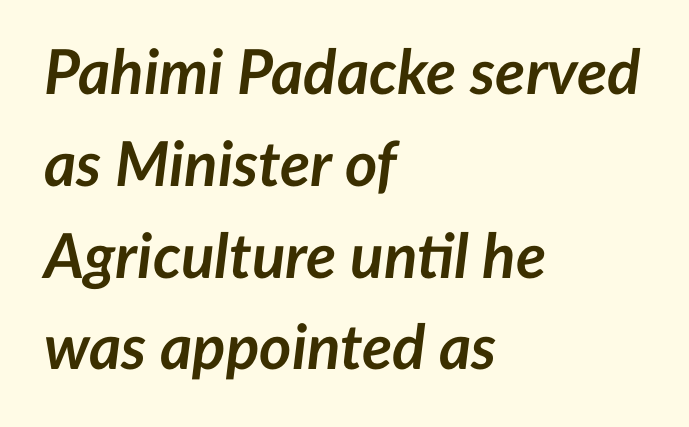
Q: Is the text bold? A: Yes.
Q: Is the text italic (slanted)? A: Yes, it leans right by about 7 degrees.
Q: Is the text underlined? A: No.
Q: How is the paragraph aligned? A: Left-aligned.
Q: Is the spacing between letters normal or unusually wide? A: Normal.
Q: Is the spacing between lines tight, normal or loose? A: Normal.
Q: Width (condensed, normal, or wide)? A: Normal.
Q: Stroke contrast? A: Low.
Q: x-height? A: Medium.
Q: Monospaced? A: No.
